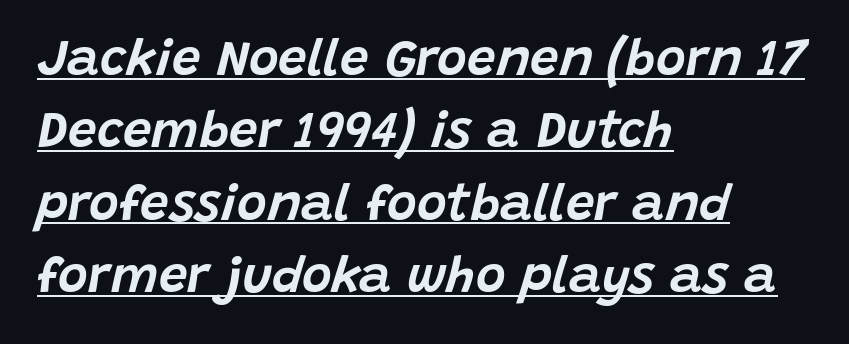
Q: Is the text italic (slanted)? A: Yes, it leans right by about 15 degrees.
Q: Is the text underlined? A: Yes.
Q: How is the paragraph aligned? A: Left-aligned.
Q: Is the spacing between letters normal or unusually wide? A: Normal.
Q: Is the spacing between lines tight, normal or loose? A: Normal.
Q: Width (condensed, normal, or wide)? A: Normal.
Q: Stroke contrast? A: Low.
Q: x-height? A: Large.
Q: Monospaced? A: No.
